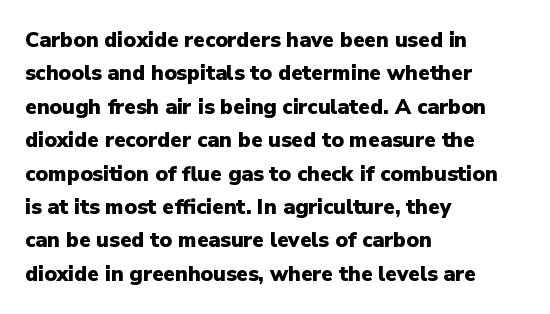
The image shows 21 px bold type, upright; set left-aligned, normal line spacing (1.59x), normal letter spacing, not underlined.
